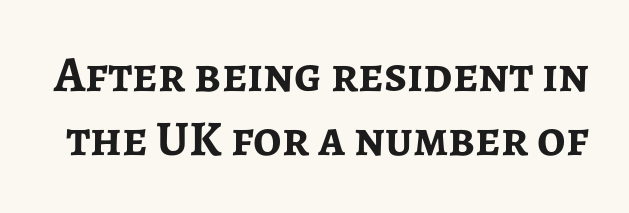
{"serif": "no", "italic": "no", "bold": "yes", "weight": "semibold", "width": "normal", "stroke_contrast": "low", "x_height": "medium", "monospaced": "no", "underline": "no", "line_spacing": "normal", "line_spacing_ratio": 1.28, "letter_spacing": "normal", "letter_spacing_em": 0.0, "glyph_px": 50}
